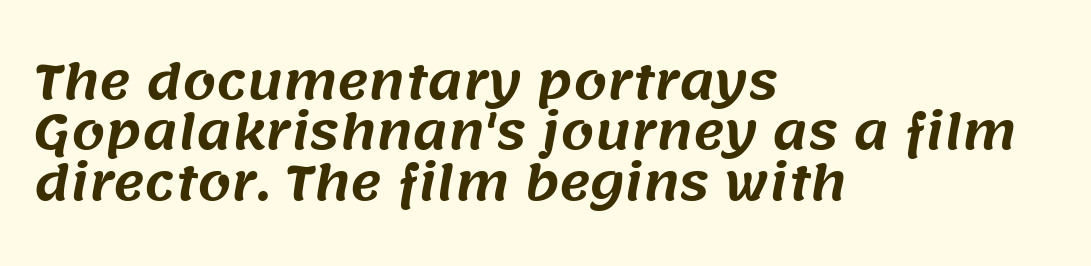
This block would grow much taller if given ordinary leading; it's compressed now. The type is set solid horizontally, with unmodified tracking. Note: no serifs on the glyphs. Think of a printed novel: that variable character pitch is what you see here. No word sits above an underline. The setting favours the left margin, as ordinary paragraphs usually do.
